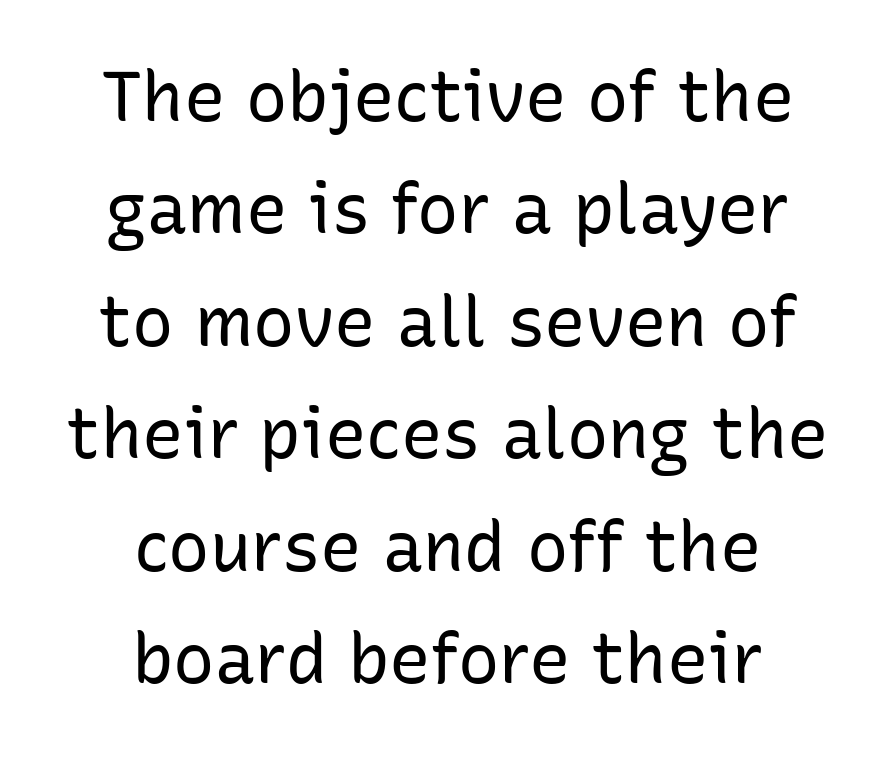
Typeset on center — no edge is straight. These lines are composed in type without serifs. Do the characters align in a grid? No, the font is proportional. Rows of type keep a routine distance in the vertical direction. Plain, unruled lines of type.
